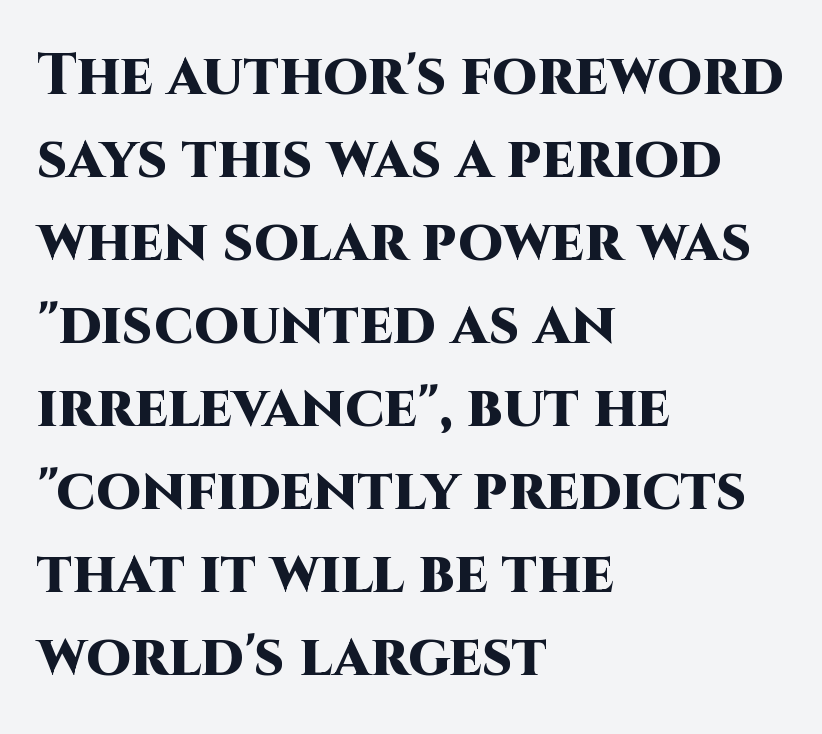
Q: Is the text bold? A: Yes.
Q: Is the text italic (slanted)? A: No, it is upright.
Q: Is the typeface a serif or a sans-serif typeface? A: Sans-serif.
Q: Is the text underlined? A: No.
Q: How is the paragraph aligned? A: Left-aligned.
Q: Is the spacing between letters normal or unusually wide? A: Normal.
Q: Is the spacing between lines tight, normal or loose? A: Normal.
Q: Width (condensed, normal, or wide)? A: Normal.
Q: Stroke contrast? A: High.
Q: x-height? A: Large.
Q: Monospaced? A: No.
